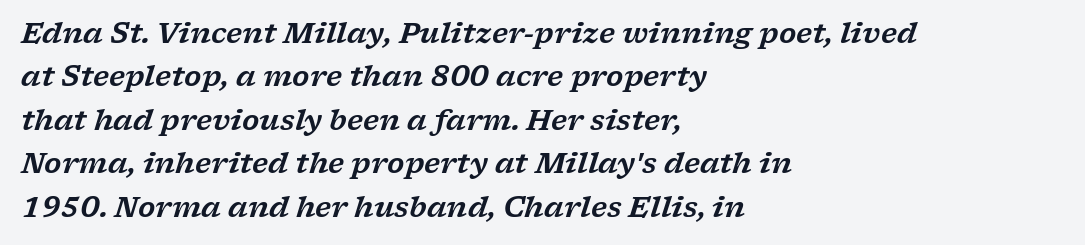
{"serif": "yes", "italic": "yes", "lean": "right", "slant_degrees": 17, "width": "wide", "stroke_contrast": "low", "x_height": "medium", "monospaced": "no", "underline": "no", "align": "left", "line_spacing": "normal", "line_spacing_ratio": 1.55, "letter_spacing": "normal", "letter_spacing_em": 0.0, "glyph_px": 28}
